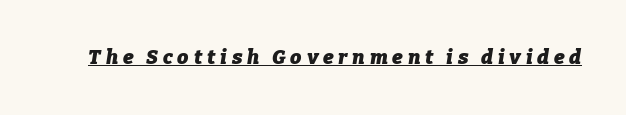
The image shows 20 px bold type, italic (leaning right); set unusually wide letter spacing (+0.24 em), underlined.
